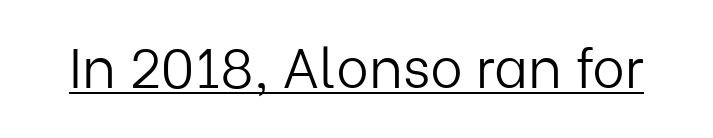
{"serif": "no", "italic": "no", "bold": "no", "weight": "light", "width": "normal", "stroke_contrast": "low", "x_height": "medium", "monospaced": "no", "underline": "yes", "letter_spacing": "normal", "letter_spacing_em": 0.0, "glyph_px": 55}
